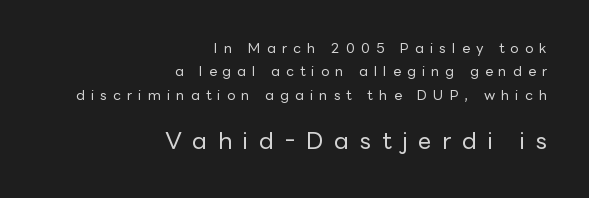
Quick note: underline off. Observe the wide spacing: letters keep a clear distance from each other. Typeset ragged left — the right edge is the straight one. Quick note: interline space is typical. The strokes carry an ordinary text weight at most. Block two is the big one; block one sits smaller above it.
